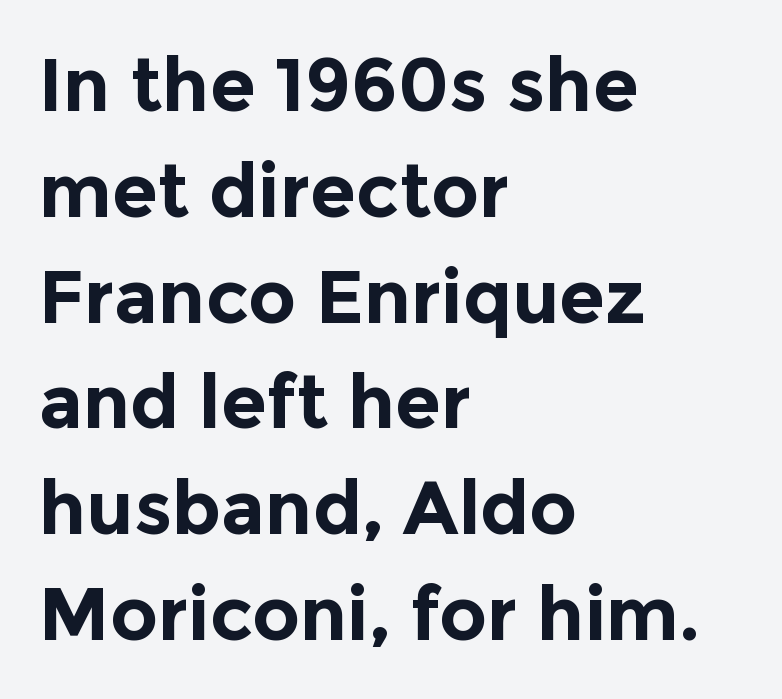
The letters stand upright; this is a roman face. What's the leading like? Ordinary, nothing unusual. You could call the tracking neutral — neither tight nor loose. What kind of face is this? One without serifs — a sans. Line beginnings align vertically; line endings do not. Descenders hang freely into open space.
